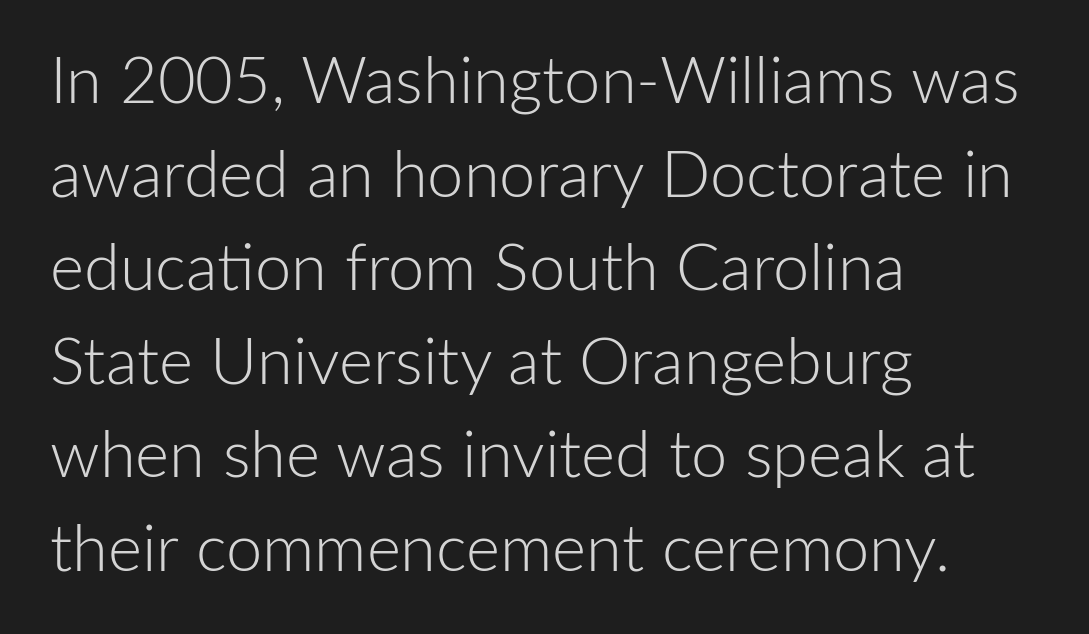
The image shows 65 px light sans-serif type, upright; set left-aligned, normal line spacing (1.44x), normal letter spacing, not underlined; low stroke contrast and a medium x-height.
